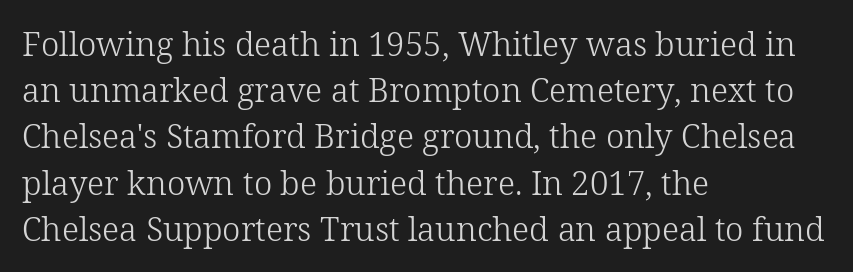
Q: Is the text bold? A: No.
Q: Is the text italic (slanted)? A: No, it is upright.
Q: Is the typeface a serif or a sans-serif typeface? A: Serif.
Q: Is the text underlined? A: No.
Q: How is the paragraph aligned? A: Left-aligned.
Q: Is the spacing between letters normal or unusually wide? A: Normal.
Q: Is the spacing between lines tight, normal or loose? A: Normal.
Q: Width (condensed, normal, or wide)? A: Normal.
Q: Stroke contrast? A: Low.
Q: x-height? A: Medium.
Q: Monospaced? A: No.
